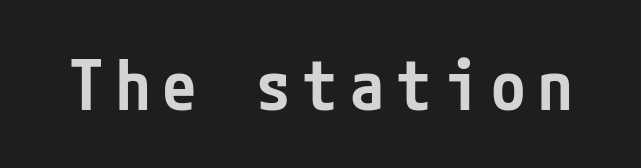
Q: Is the text bold? A: Semi-bold.
Q: Is the text italic (slanted)? A: No, it is upright.
Q: Is the typeface a serif or a sans-serif typeface? A: Sans-serif.
Q: Is the text underlined? A: No.
Q: Width (condensed, normal, or wide)? A: Condensed.
Q: Stroke contrast? A: Low.
Q: x-height? A: Medium.
